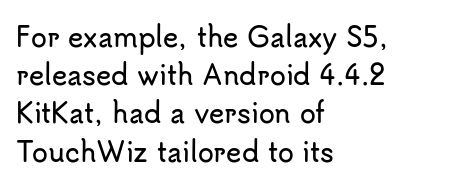
Glance below the letters and you will spot only blank space. Interline gaps are of average width in this sample. The type sits square on the baseline with zero lean. The text block is weighted toward the left margin, trailing off unevenly rightward. These lines keep a tight, regular rhythm from letter to letter.
